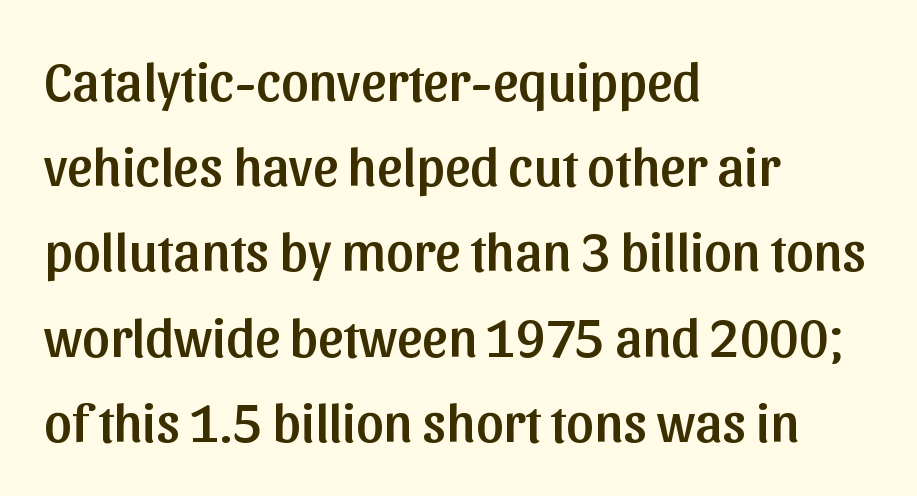
Q: Is the text italic (slanted)? A: No, it is upright.
Q: Is the typeface a serif or a sans-serif typeface? A: Sans-serif.
Q: Is the text underlined? A: No.
Q: How is the paragraph aligned? A: Left-aligned.
Q: Is the spacing between letters normal or unusually wide? A: Normal.
Q: Is the spacing between lines tight, normal or loose? A: Normal.
Q: Width (condensed, normal, or wide)? A: Normal.
Q: Stroke contrast? A: Low.
Q: x-height? A: Medium.
Q: Monospaced? A: No.
